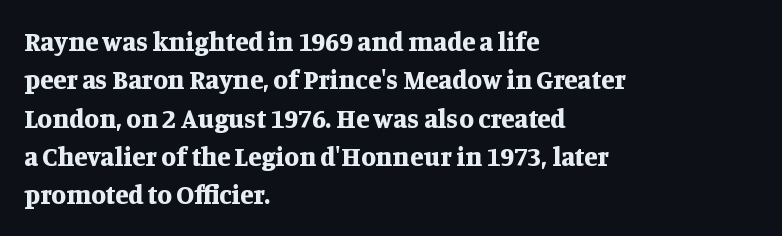
Q: Is the text bold? A: Yes.
Q: Is the text italic (slanted)? A: No, it is upright.
Q: Is the text underlined? A: No.
Q: How is the paragraph aligned? A: Left-aligned.
Q: Is the spacing between letters normal or unusually wide? A: Normal.
Q: Is the spacing between lines tight, normal or loose? A: Normal.
